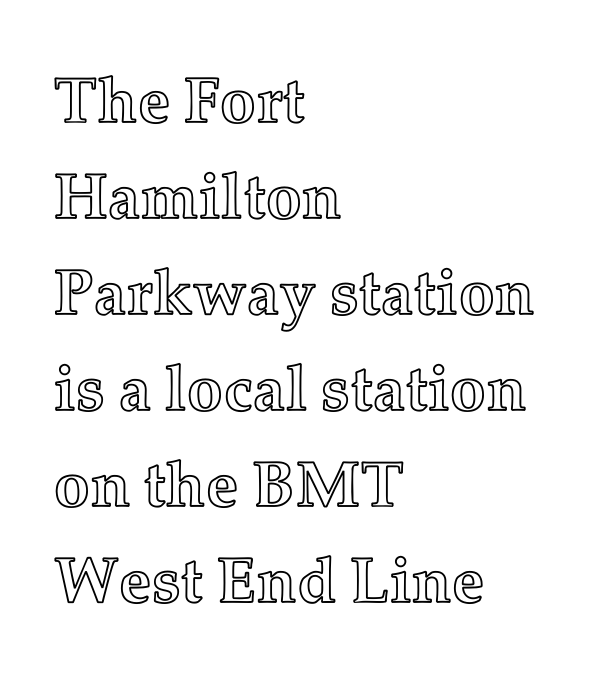
Honestly, there is no underline to notice here at all. Compared with typical body copy, the letter spacing here is the same. Each letter keeps its own natural width here, so spacing adapts to shape. Compared with typical paragraphs, the rows here are spaced about the same.
